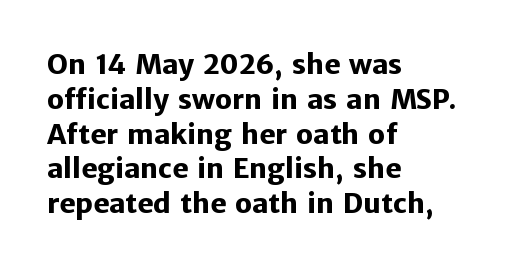
The image shows 27 px bold type, upright; set left-aligned, normal line spacing (1.29x), normal letter spacing, not underlined.
